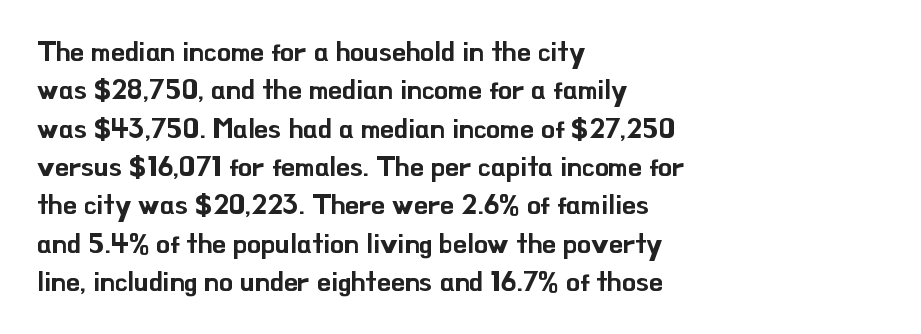
Q: Is the text italic (slanted)? A: No, it is upright.
Q: Is the typeface a serif or a sans-serif typeface? A: Sans-serif.
Q: Is the text underlined? A: No.
Q: How is the paragraph aligned? A: Left-aligned.
Q: Is the spacing between letters normal or unusually wide? A: Normal.
Q: Is the spacing between lines tight, normal or loose? A: Normal.
Q: Width (condensed, normal, or wide)? A: Normal.
Q: Stroke contrast? A: Low.
Q: x-height? A: Small.
Q: Monospaced? A: No.
